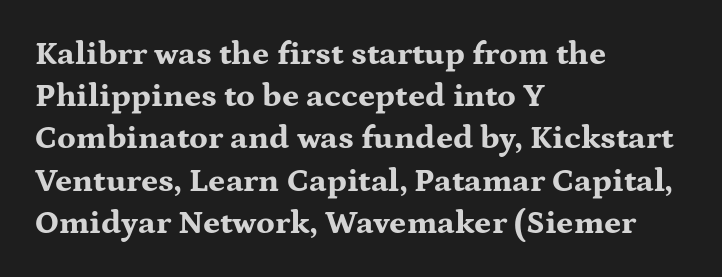
The rows are spaced the way most documents space them. A typesetter would call this proportional, since set widths differ per character. Quick note: underline off. Designer's note — italics off, roman on. The paragraph shown leans on its left margin. Tracking here is standard; glyphs follow each other at the usual distance.
